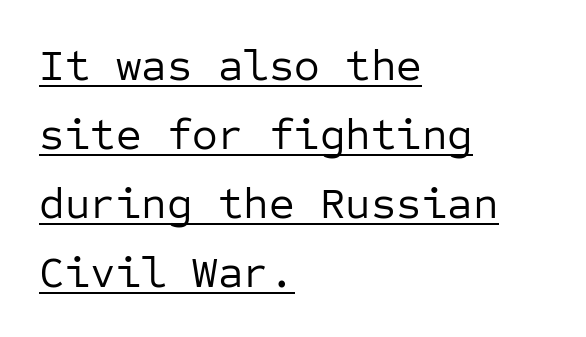
The image shows 44 px regular-weight sans-serif type, upright, monospaced; set left-aligned, normal line spacing (1.57x), normal letter spacing, underlined; low stroke contrast and a medium x-height.
